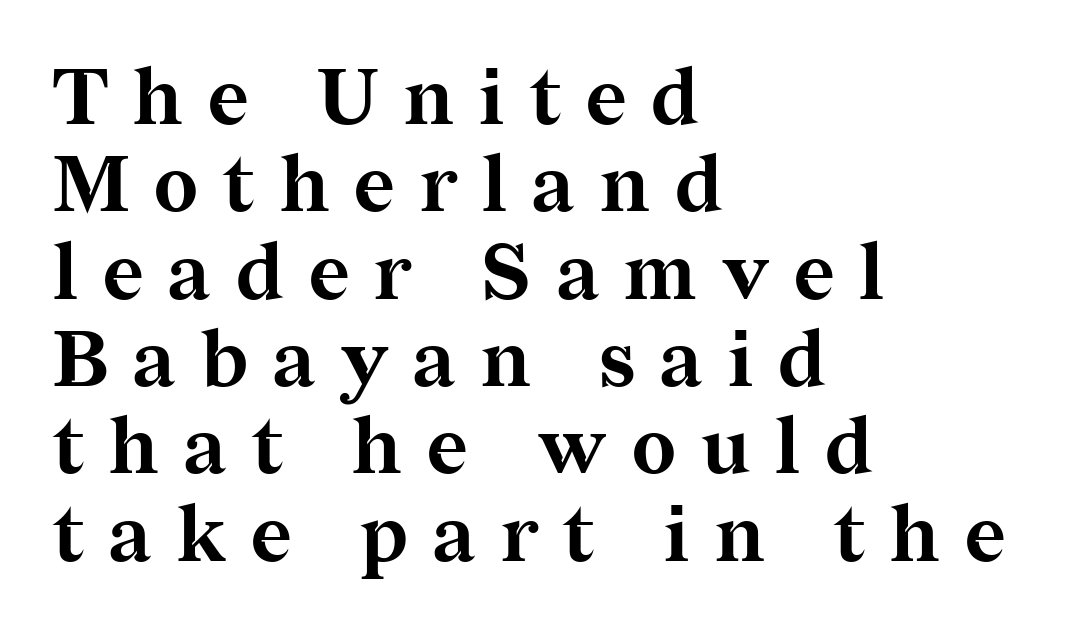
{"serif": "yes", "italic": "no", "bold": "yes", "weight": "bold", "width": "normal", "stroke_contrast": "medium", "x_height": "medium", "monospaced": "no", "underline": "no", "align": "left", "line_spacing": "tight", "line_spacing_ratio": 1.12, "letter_spacing": "wide", "letter_spacing_em": 0.32, "glyph_px": 78}
